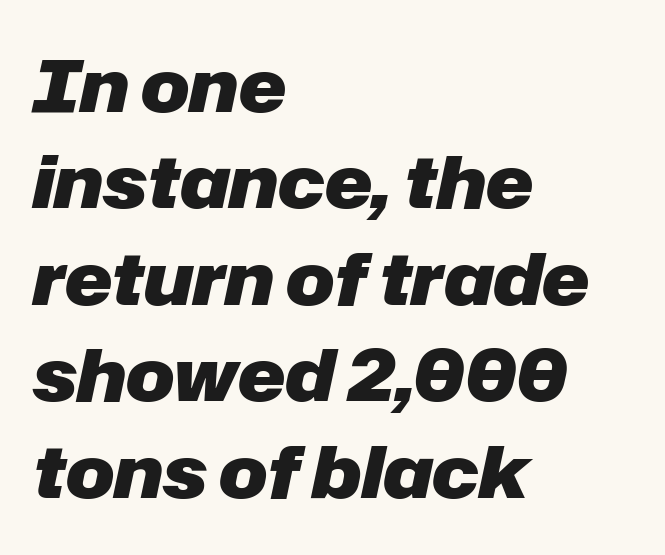
{"italic": "yes", "lean": "right", "slant_degrees": 12, "bold": "yes", "weight": "heavy", "width": "normal", "stroke_contrast": "low", "x_height": "medium", "monospaced": "no", "underline": "no", "align": "left", "line_spacing": "normal", "line_spacing_ratio": 1.34, "letter_spacing": "normal", "letter_spacing_em": 0.0, "glyph_px": 72}
